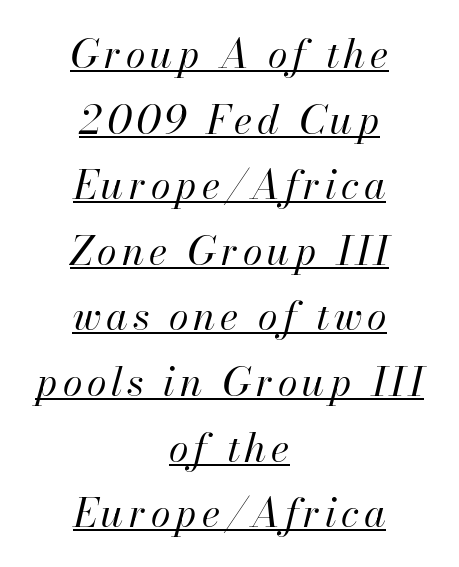
Proportional: the letters do not fall into vertical columns. A student would call this center alignment; a typographer would say set centered. Caption: lettering with a line underneath. Successive baselines arrive at the customary interval. Looking at the ascenders, they clearly lean.
